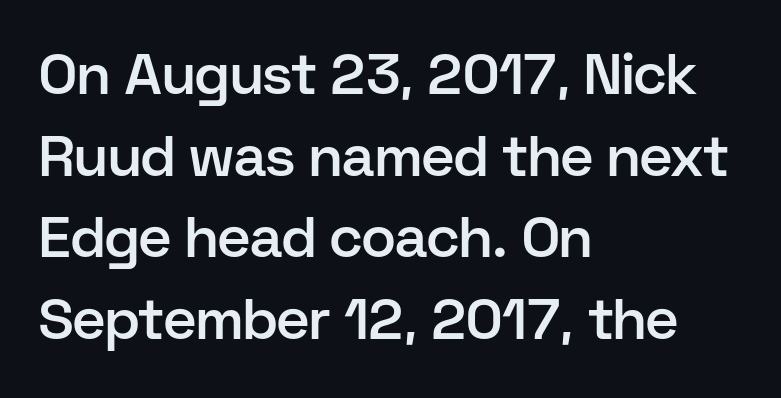
{"serif": "no", "italic": "no", "bold": "semi", "weight": "semibold", "width": "normal", "stroke_contrast": "low", "x_height": "medium", "monospaced": "no", "underline": "no", "align": "left", "line_spacing": "normal", "line_spacing_ratio": 1.43, "letter_spacing": "normal", "letter_spacing_em": 0.0, "glyph_px": 57}
